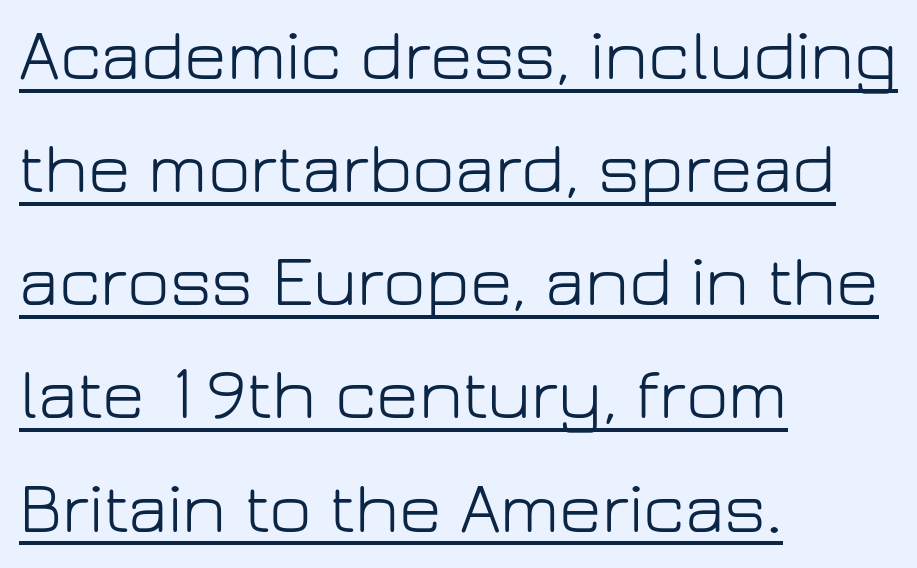
The image shows 73 px light sans-serif type, upright; set left-aligned, normal line spacing (1.55x), normal letter spacing, underlined; low stroke contrast and a medium x-height.
